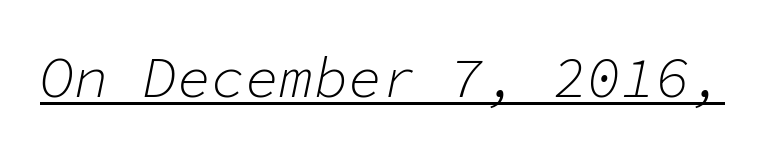
{"italic": "yes", "lean": "right", "slant_degrees": 11, "bold": "no", "weight": "light", "width": "normal", "stroke_contrast": "low", "x_height": "medium", "monospaced": "yes", "underline": "yes", "letter_spacing": "normal", "letter_spacing_em": 0.0, "glyph_px": 57}
